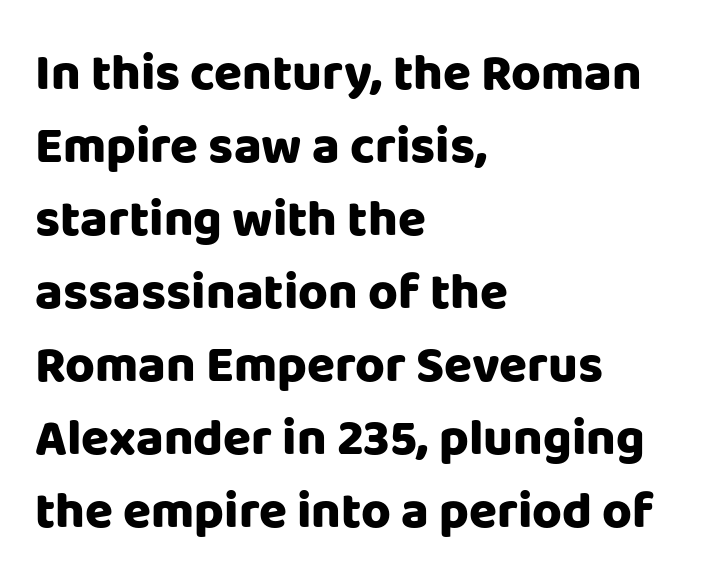
The image shows 51 px heavy sans-serif type, upright; set left-aligned, normal line spacing (1.43x), normal letter spacing, not underlined; low stroke contrast and a large x-height.
